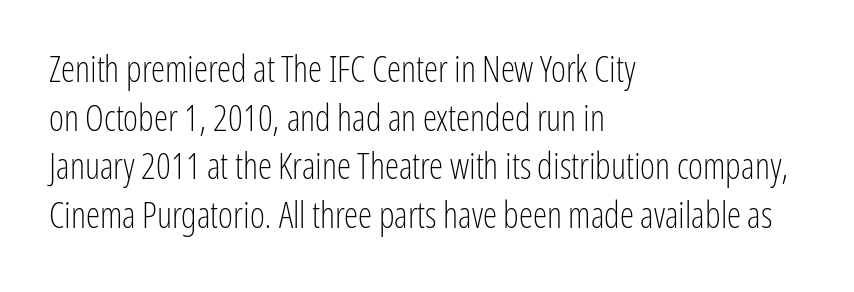
The rendering uses a moderate line-height, typical for paragraphs. You could not count columns in this text — the font is proportionally spaced. Is the stroke heavy? The answer is a plain regular-or-lighter. Layout note: lines flush left. Characters follow at the spacing the type designer built in. The space directly below the letters is spotless.
